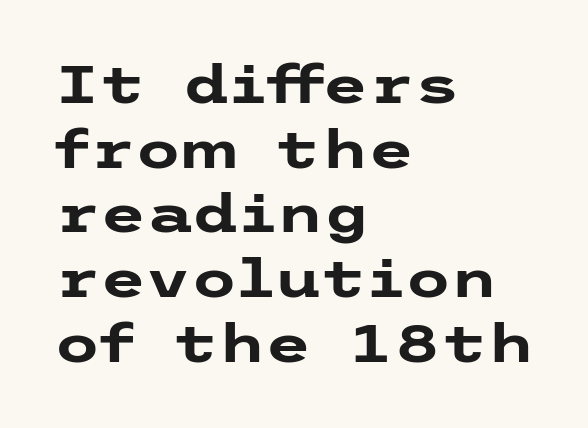
Nobody drew a line under any word here. Does the lettering tilt? It doesn't — this is upright. Is this a sans? Yes — the strokes have no serifs. Its strokes are broad and dark, the hallmark of bold type. Compared with a centered layout, this one pins lines to the left instead.
